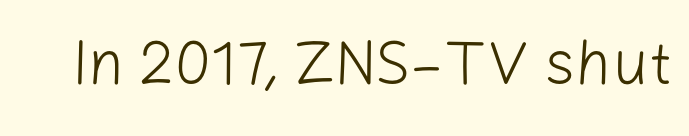
Look at the tracking — it's just the regular setting, nothing added. Proportional: the letters do not fall into vertical columns. Nothing heavy about these letters — not bold at all. The axis of the letterforms is exactly vertical.
